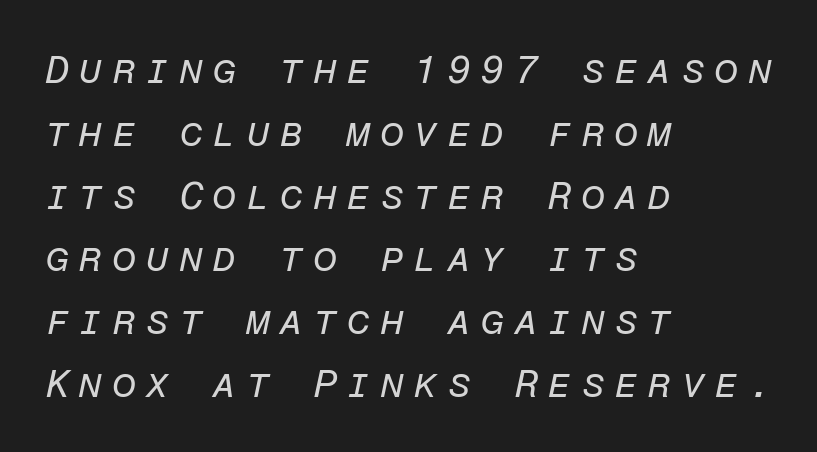
The passage shown has open, widely tracked lettering throughout. The block of text has a typical density, with ordinary space between rows. The strip under each line holds only bare page. Weight: in the light-to-regular range. The ragged edge is on the right, which tells us the setting is flush left.
